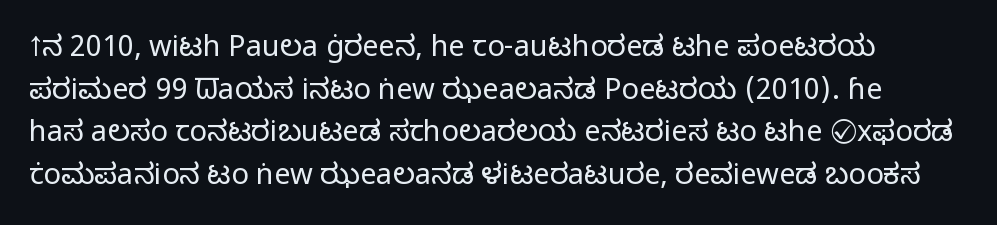
{"serif": "no", "italic": "no", "bold": "no", "weight": "light", "width": "normal", "stroke_contrast": "low", "x_height": "medium", "monospaced": "no", "underline": "no", "line_spacing": "normal", "line_spacing_ratio": 1.47, "letter_spacing": "normal", "letter_spacing_em": 0.0, "glyph_px": 29}
